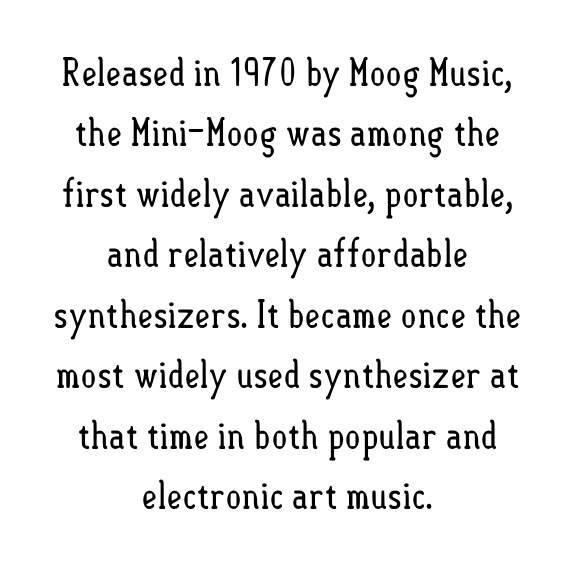
If you folded the block vertically in half, each line would mirror itself in length. No italicization has been applied; the sample stays upright. Weight: in the light-to-regular range. Proportional: the letters do not fall into vertical columns. What stands out about the letter spacing? Nothing — it is the standard amount.
